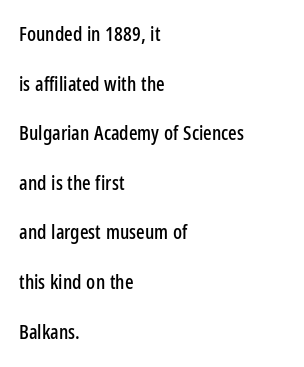
{"italic": "no", "underline": "no", "align": "left", "line_spacing": "loose", "line_spacing_ratio": 2.48, "letter_spacing": "normal", "letter_spacing_em": 0.0, "glyph_px": 20}
